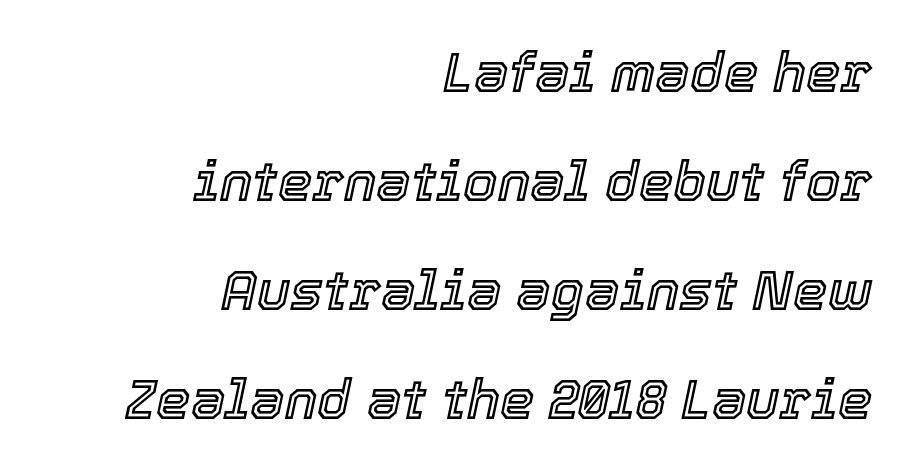
You could not count columns in this text — the font is proportionally spaced. In terms of letterspacing, this is plain default setting. Interline gaps are noticeably wide in this sample. If you drew a line through each stem, it would be angled. The paragraph shown leans on its right margin. Unmarked baselines from the first word to the last.
